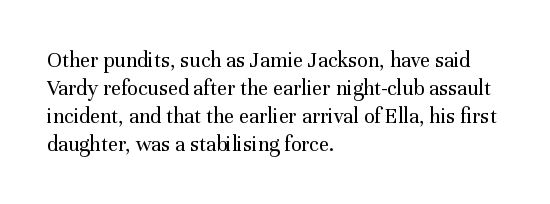
No extra ink here — the face is not bold. Students, observe: this is what conventionally led text looks like. Visually the block forms a straight wall on the left and a jagged coastline on the right. Clear beneath every line of the passage.
